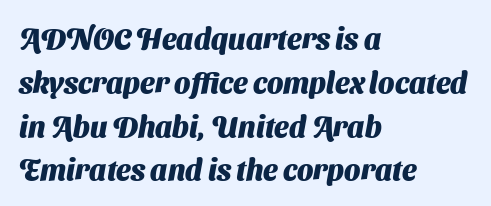
Students, this is bold: see how much ink each stroke carries. One glance says typical: line gaps are just what's usual. The space beneath each line is pristine and unruled. The face used here is rendered with its standard letterfit. This is sans-serif lettering, the kind often seen on screens and signage. The rag falls on the right side of this text block.
